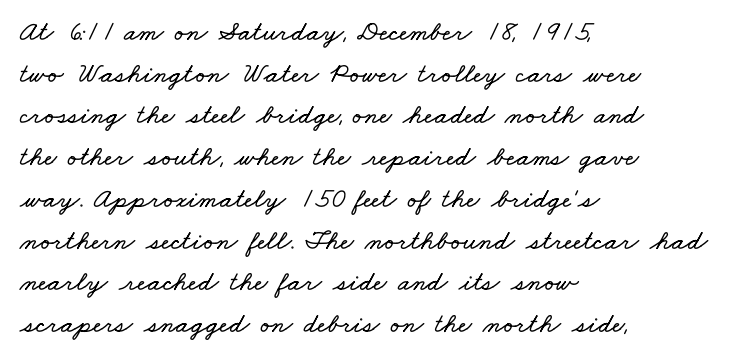
{"width": "wide", "stroke_contrast": "low", "x_height": "small", "monospaced": "no", "underline": "no", "align": "left", "line_spacing": "normal", "line_spacing_ratio": 1.49, "letter_spacing": "normal", "letter_spacing_em": 0.0, "glyph_px": 28}
